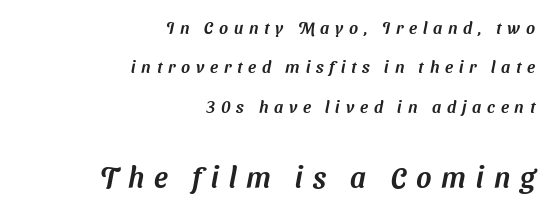
Q: Is the typeface a serif or a sans-serif typeface? A: Sans-serif.
Q: Is the text underlined? A: No.
Q: How is the paragraph aligned? A: Right-aligned.
Q: Is the spacing between letters normal or unusually wide? A: Unusually wide.
Q: Is the spacing between lines tight, normal or loose? A: Loose.
Q: Which block of text is set in a larger size, the first (top) or the second (bottom)? A: The second (bottom) one.
Q: Width (condensed, normal, or wide)? A: Normal.
Q: Stroke contrast? A: Medium.
Q: x-height? A: Medium.
Q: Monospaced? A: No.
